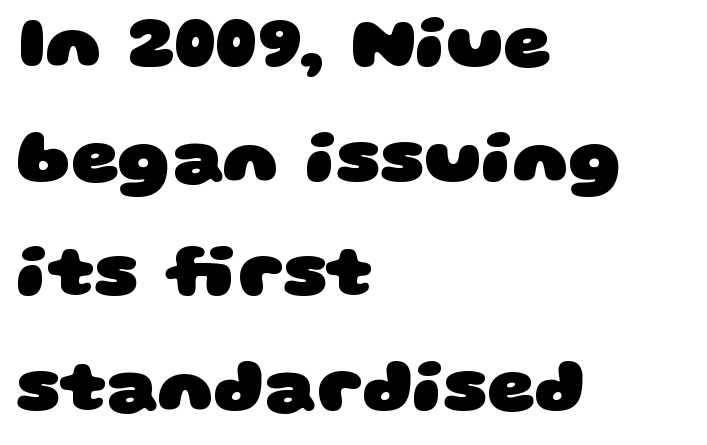
{"serif": "no", "bold": "yes", "weight": "heavy", "width": "wide", "stroke_contrast": "low", "x_height": "large", "monospaced": "no", "underline": "no", "align": "left", "line_spacing": "normal", "line_spacing_ratio": 1.55, "letter_spacing": "normal", "letter_spacing_em": 0.0, "glyph_px": 74}
